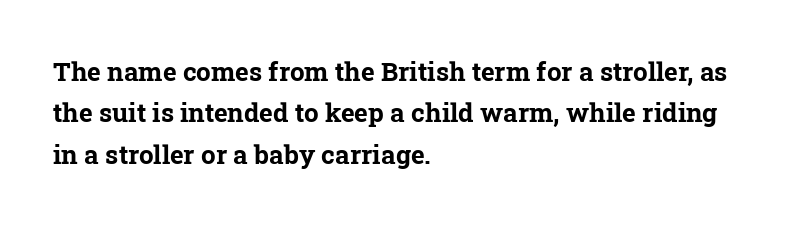
Check under the words: just untouched page. Which margin do the lines hug? The left one — the right edge is uneven. Is the type bold? Yes — the strokes are clearly thick and heavy. This sample keeps an unexceptional amount of space between lines. The line texture is even and compact thanks to regular tracking.
